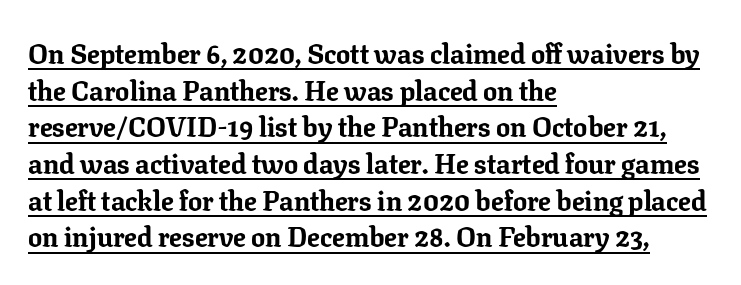
The words here are underlined. Posture: vertical. Do the characters align in a grid? No, the font is proportional. Regarding leading, the lines here are spaced in the standard way. Summary of weight: heavy, a full bold.
